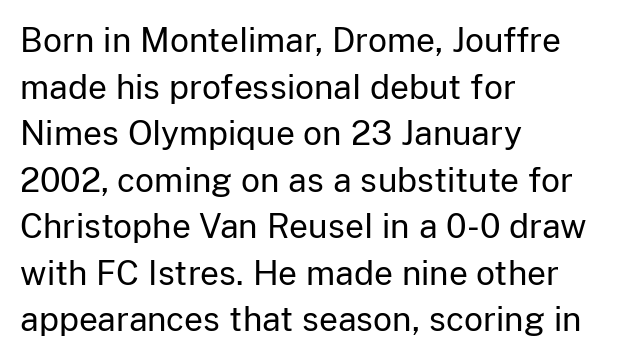
The image shows 33 px regular-weight sans-serif type, upright; set left-aligned, normal line spacing (1.41x), normal letter spacing, not underlined; low stroke contrast and a medium x-height.
